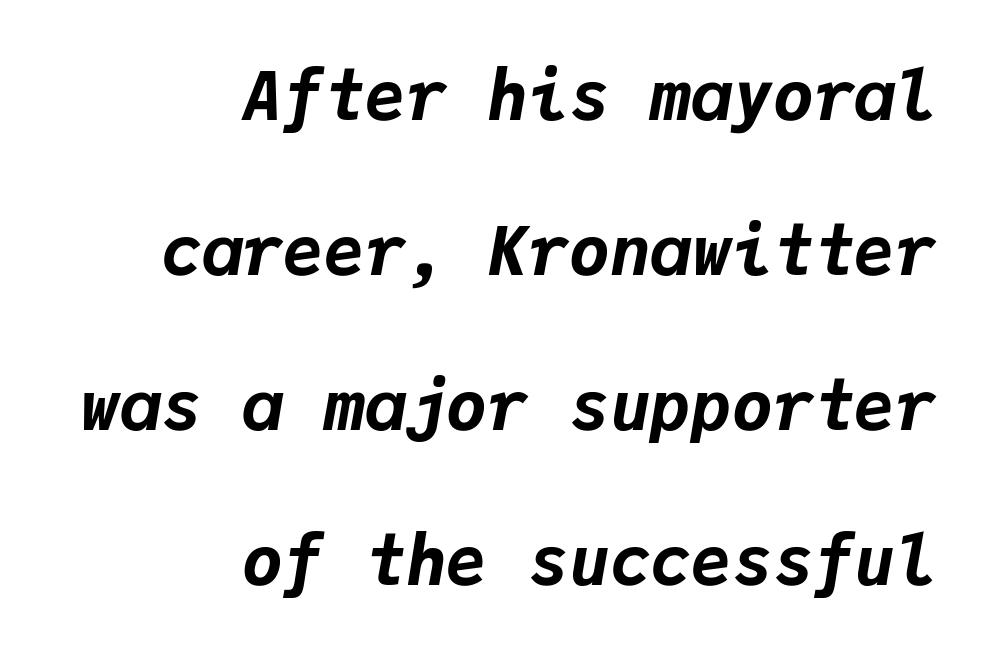
The image shows 68 px bold type, italic (leaning right), monospaced; set right-aligned, loose line spacing (2.28x), normal letter spacing, not underlined; low stroke contrast and a medium x-height.
